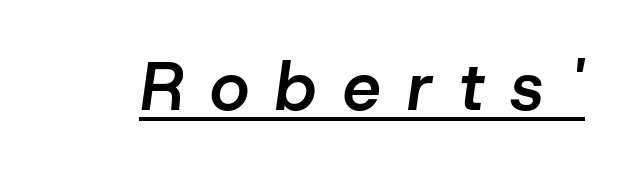
{"italic": "yes", "lean": "right", "slant_degrees": 8, "bold": "semi", "weight": "semibold", "width": "normal", "stroke_contrast": "low", "x_height": "medium", "monospaced": "no", "underline": "yes", "letter_spacing": "wide", "letter_spacing_em": 0.39, "glyph_px": 68}
